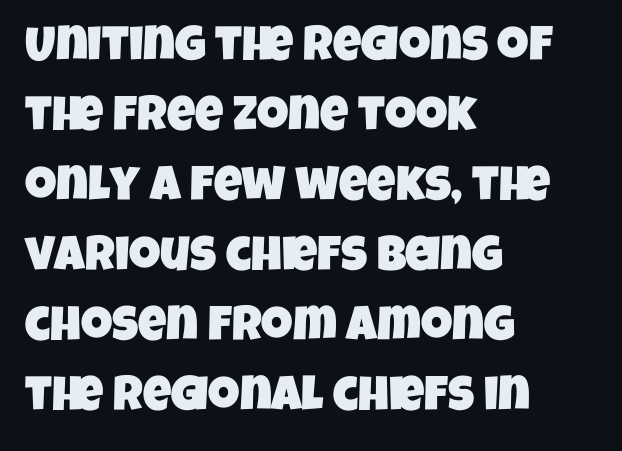
Q: Is the typeface a serif or a sans-serif typeface? A: Sans-serif.
Q: Is the text underlined? A: No.
Q: How is the paragraph aligned? A: Left-aligned.
Q: Is the spacing between letters normal or unusually wide? A: Normal.
Q: Is the spacing between lines tight, normal or loose? A: Normal.
Q: Width (condensed, normal, or wide)? A: Condensed.
Q: Stroke contrast? A: Low.
Q: x-height? A: Large.
Q: Monospaced? A: No.
